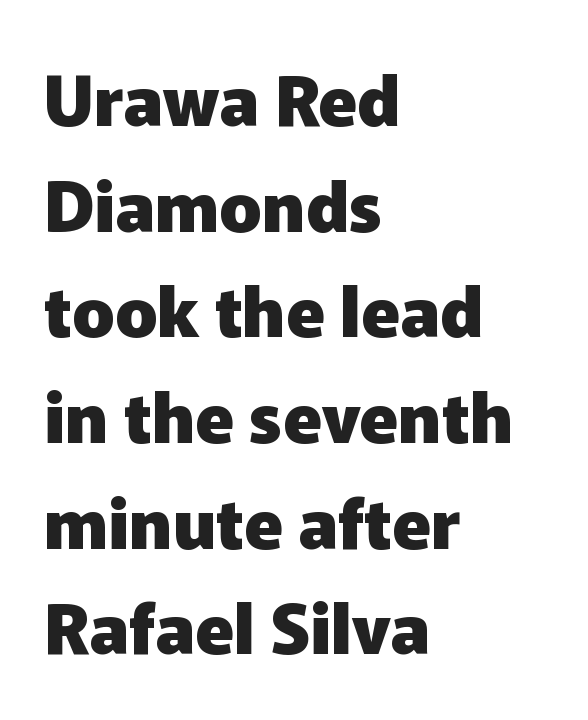
The image shows 70 px heavy sans-serif type, upright; set left-aligned, normal line spacing (1.51x), normal letter spacing, not underlined; low stroke contrast and a medium x-height.
